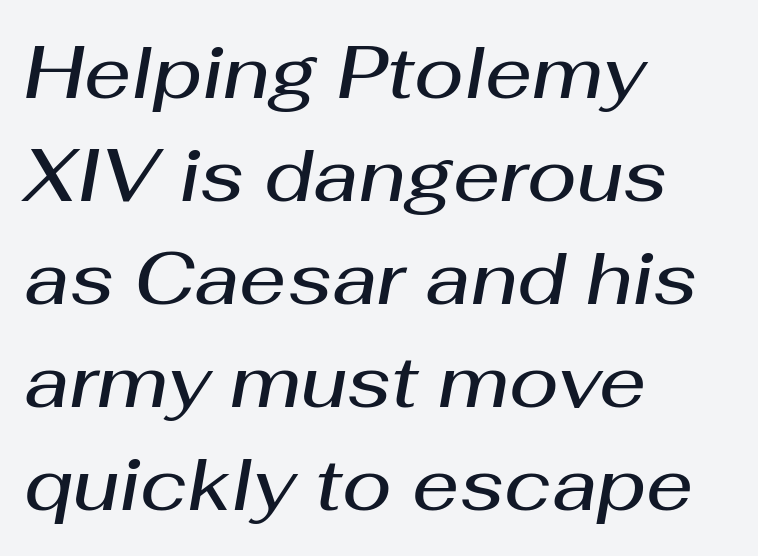
The glyphs are unaccompanied by any horizontal stroke below them. The text block is weighted toward the left margin, trailing off unevenly rightward. What's the leading like? Ordinary, nothing unusual. The tracking reads as untouched default to a designer's eye. Rendered with sloped, italic letterforms. A typesetter would call this proportional, since set widths differ per character.
